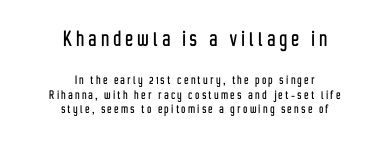
{"italic": "no", "underline": "no", "align": "center", "line_spacing": "tight", "line_spacing_ratio": 1.04, "larger_block": "first", "size_ratio": 1.79, "glyph_px": 25}
